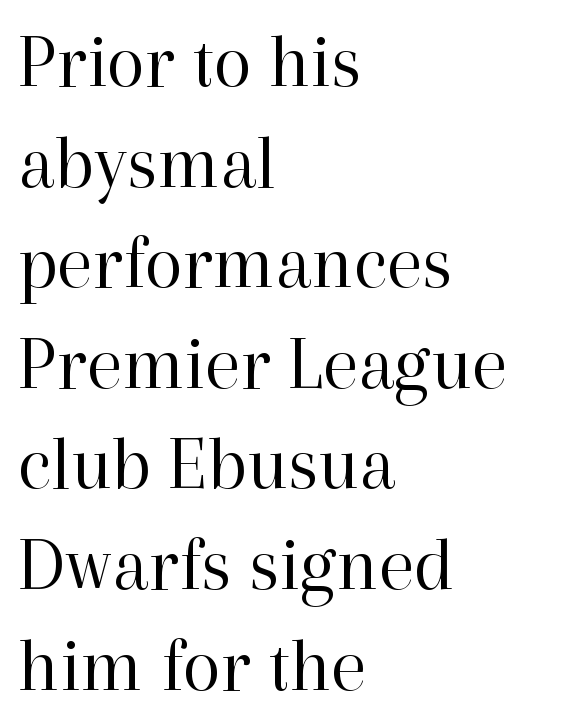
Q: Is the text bold? A: No.
Q: Is the text italic (slanted)? A: No, it is upright.
Q: Is the typeface a serif or a sans-serif typeface? A: Serif.
Q: Is the text underlined? A: No.
Q: How is the paragraph aligned? A: Left-aligned.
Q: Is the spacing between letters normal or unusually wide? A: Normal.
Q: Is the spacing between lines tight, normal or loose? A: Normal.
Q: Width (condensed, normal, or wide)? A: Normal.
Q: Stroke contrast? A: High.
Q: x-height? A: Medium.
Q: Monospaced? A: No.
